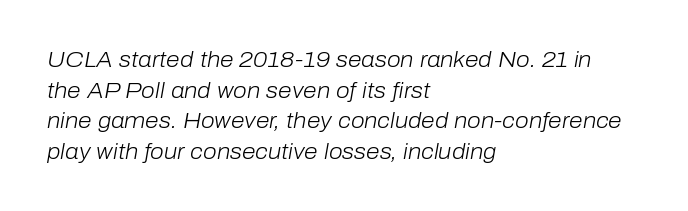
Q: Is the text bold? A: No.
Q: Is the text italic (slanted)? A: Yes, it leans right by about 10 degrees.
Q: Is the text underlined? A: No.
Q: How is the paragraph aligned? A: Left-aligned.
Q: Is the spacing between letters normal or unusually wide? A: Normal.
Q: Is the spacing between lines tight, normal or loose? A: Normal.
